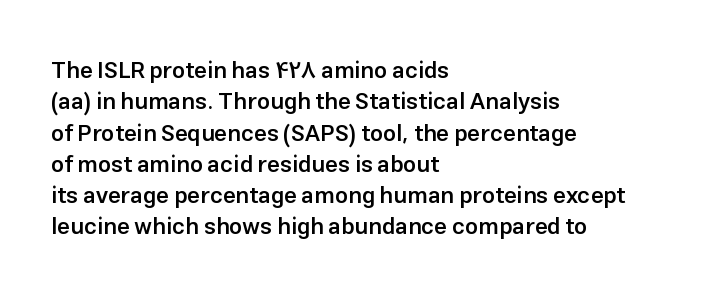
Q: Is the text bold? A: Semi-bold.
Q: Is the text italic (slanted)? A: No, it is upright.
Q: Is the text underlined? A: No.
Q: How is the paragraph aligned? A: Left-aligned.
Q: Is the spacing between letters normal or unusually wide? A: Normal.
Q: Is the spacing between lines tight, normal or loose? A: Normal.
